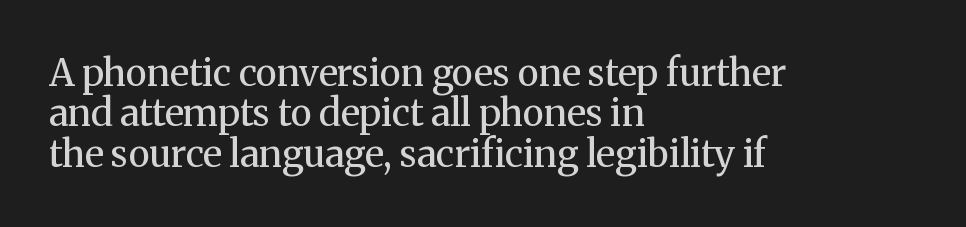
The image shows 37 px regular-weight serif type, upright; set left-aligned, tight line spacing (1.09x), normal letter spacing, not underlined; medium stroke contrast and a medium x-height.
